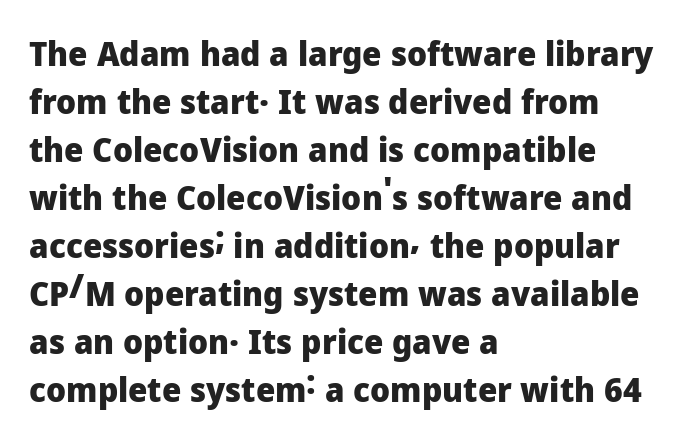
The image shows 34 px heavy sans-serif type, upright; set left-aligned, normal line spacing (1.41x), normal letter spacing, not underlined; low stroke contrast and a medium x-height.
